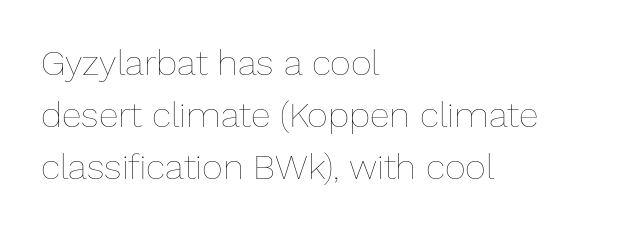
The lettering stays uniformly vertical, giving the passage a roman look. Standard letterfit; no display-style spreading of the glyphs. The weight would be labelled regular, book, light, or lighter still. The passage shown is typed in a proportional face where columns would drift.
